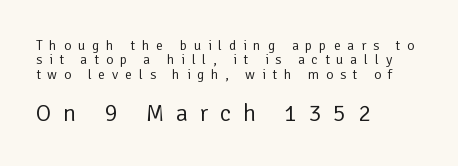
The weight would be labelled regular, book, light, or lighter still. Vertical strokes here are truly vertical. Reading down the block, your eye returns to a fixed left position each line. Underlining? Definitely not there.
